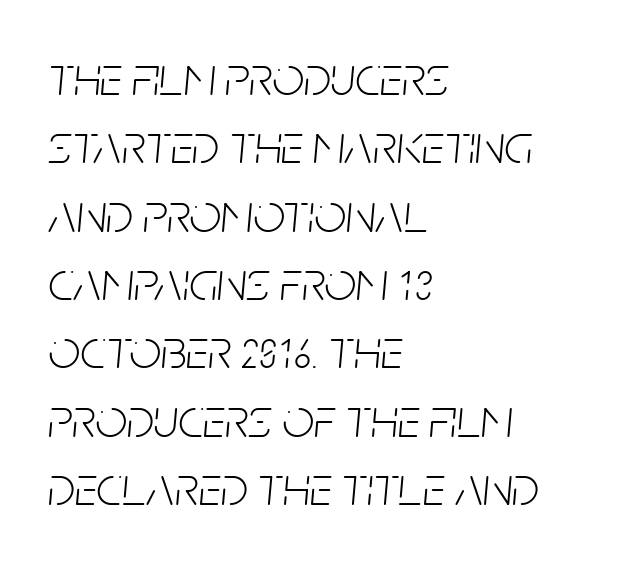
{"italic": "yes", "lean": "right", "slant_degrees": 5, "bold": "no", "weight": "light", "width": "condensed", "stroke_contrast": "low", "x_height": "large", "monospaced": "no", "underline": "no", "align": "left", "line_spacing_ratio": 1.22, "letter_spacing": "normal", "letter_spacing_em": 0.0, "glyph_px": 56}
